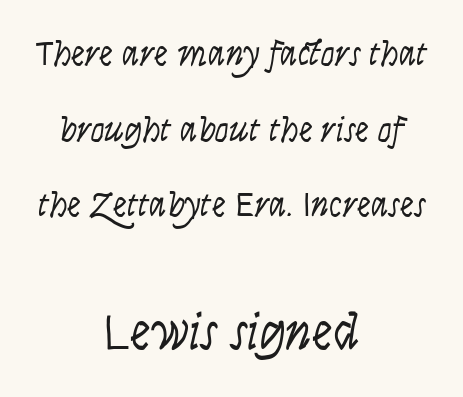
If you folded the block vertically in half, each line would mirror itself in length. Successive baselines arrive slowly, with a big drop between each. The strokes are not fattened; the text isn't bold. This sample uses plain, unmodified letter spacing. The letters advance in unequal steps, a hallmark of proportional type.
